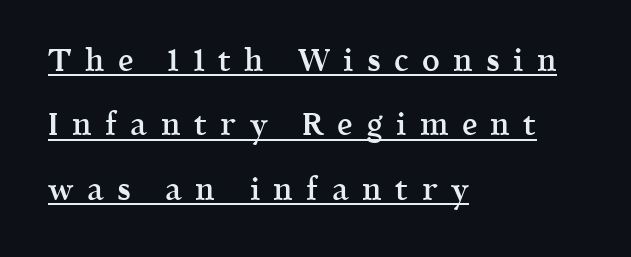
The image shows 31 px semibold serif type, upright; set left-aligned, loose line spacing (2.08x), unusually wide letter spacing (+0.43 em), underlined; a medium x-height.
